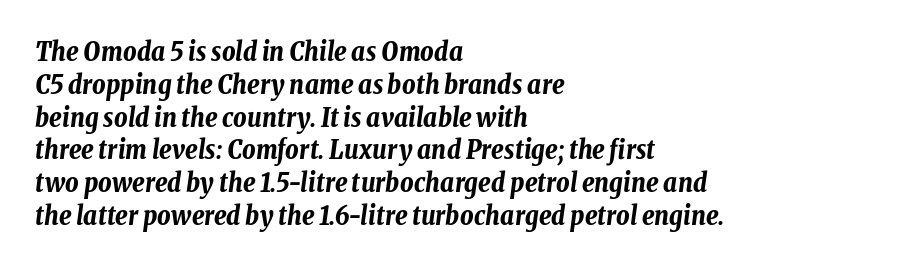
{"italic": "yes", "lean": "right", "slant_degrees": 8, "bold": "yes", "underline": "no", "align": "left", "line_spacing": "normal", "line_spacing_ratio": 1.26, "letter_spacing": "normal", "letter_spacing_em": 0.0, "glyph_px": 26}
